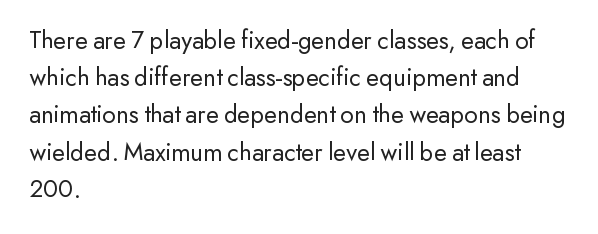
The rendering anchors every line to the left-hand side. A clean baseline with only descenders dipping below it. No chunkiness to these letters — they're not bold. Leading matches the norm, producing a regular column. Ascenders rise straight up at ninety degrees. Nobody touched the tracking dial on this one.
